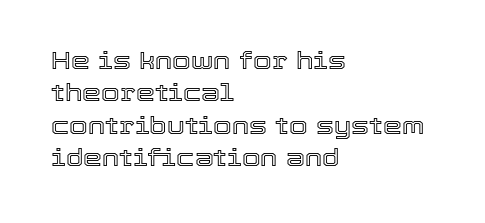
Q: Is the text italic (slanted)? A: No, it is upright.
Q: Is the text underlined? A: No.
Q: How is the paragraph aligned? A: Left-aligned.
Q: Is the spacing between letters normal or unusually wide? A: Normal.
Q: Is the spacing between lines tight, normal or loose? A: Normal.
